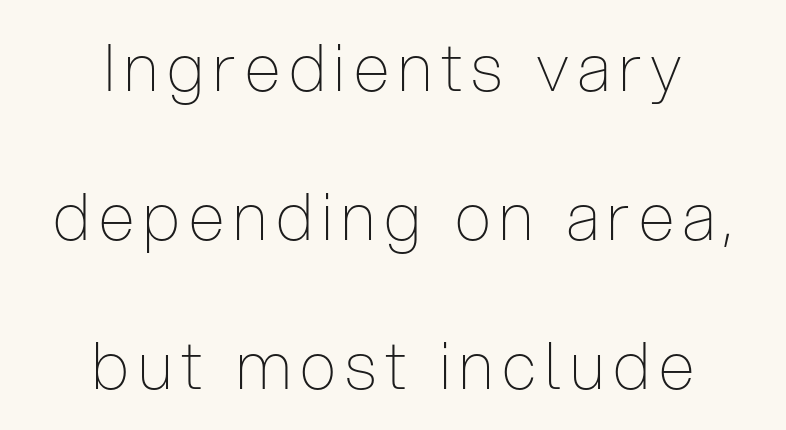
A bare baseline throughout the passage. Which margin do the lines hug? Neither — every line sits in the middle. The typeface chosen for these lines omits serifs. Does the lettering tilt? It doesn't — this is upright.
